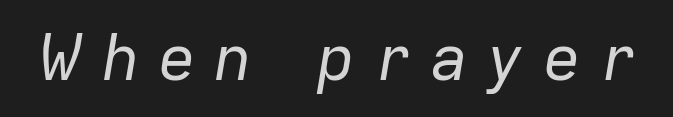
Note the varied advance widths — an 'i' is clearly narrower than an 'm'. In terms of letterspacing, this is a distinctly airy, spread setting. In terms of posture, this sample is oblique. Weight: in the light-to-regular range. Rule under the text: the space is simply empty.
